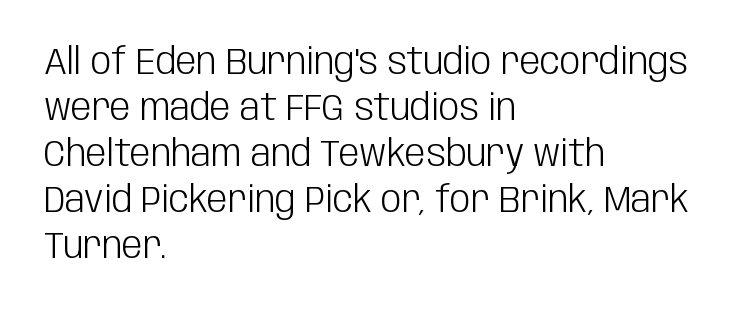
{"serif": "no", "italic": "no", "bold": "no", "weight": "light", "width": "condensed", "stroke_contrast": "low", "x_height": "large", "monospaced": "no", "underline": "no", "align": "left", "line_spacing_ratio": 1.24, "letter_spacing": "normal", "letter_spacing_em": 0.0, "glyph_px": 37}
